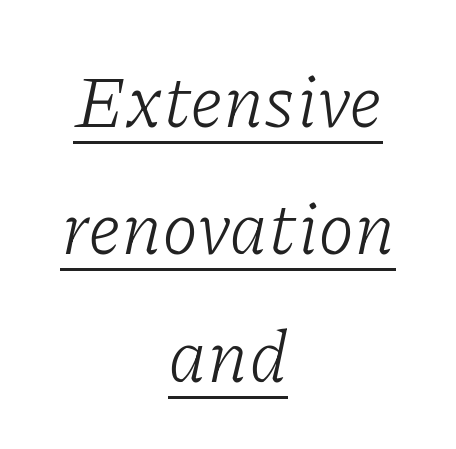
Proportional: the letters do not fall into vertical columns. Does the lettering tilt? It does — this is italic. Neither beginnings nor endings align; midpoints do. Is there an underline? Yes — a line sits under the letters. The typeface has the unassuming heft of standard copy or less. Typographically, this falls in the serif category.
